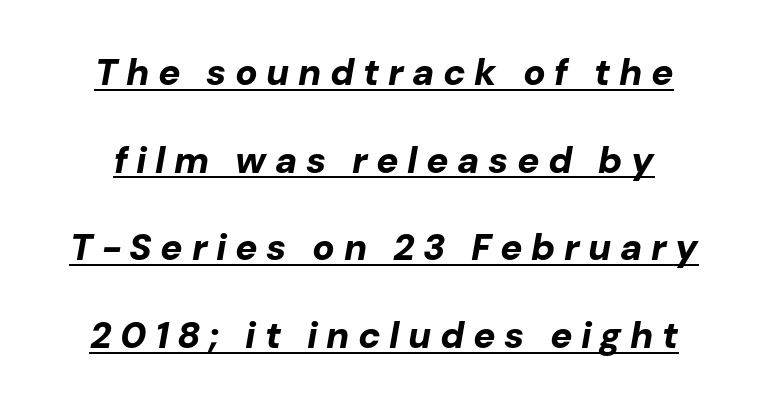
{"italic": "yes", "lean": "right", "slant_degrees": 10, "bold": "yes", "weight": "bold", "width": "normal", "stroke_contrast": "low", "x_height": "medium", "monospaced": "no", "underline": "yes", "line_spacing": "loose", "line_spacing_ratio": 2.37, "letter_spacing": "wide", "letter_spacing_em": 0.23, "glyph_px": 37}
